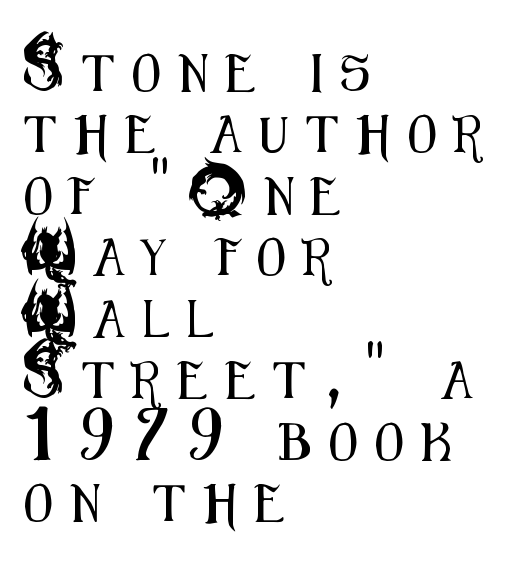
Q: Is the text italic (slanted)? A: No, it is upright.
Q: Is the typeface a serif or a sans-serif typeface? A: Sans-serif.
Q: Is the text underlined? A: No.
Q: How is the paragraph aligned? A: Left-aligned.
Q: Is the spacing between letters normal or unusually wide? A: Unusually wide.
Q: Is the spacing between lines tight, normal or loose? A: Normal.
Q: Width (condensed, normal, or wide)? A: Condensed.
Q: Stroke contrast? A: Medium.
Q: x-height? A: Small.
Q: Monospaced? A: No.
